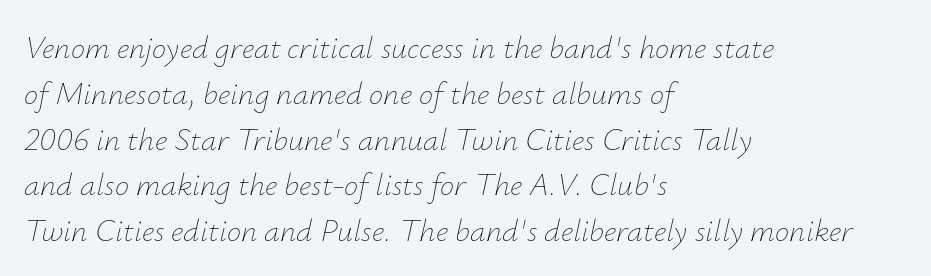
Descender tails drop into unmarked territory. The horizontal fit of the characters is conventional and even. The rendering anchors every line to the left-hand side. These lines are rendered in a variable-pitch font. There's an unmistakable incline to the writing here.
